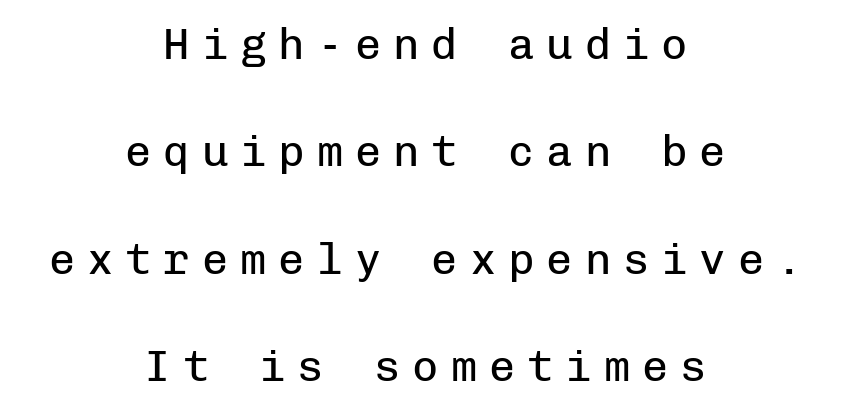
Q: Is the text bold? A: No.
Q: Is the text italic (slanted)? A: No, it is upright.
Q: Is the typeface a serif or a sans-serif typeface? A: Sans-serif.
Q: Is the text underlined? A: No.
Q: How is the paragraph aligned? A: Centered.
Q: Is the spacing between letters normal or unusually wide? A: Unusually wide.
Q: Is the spacing between lines tight, normal or loose? A: Loose.
Q: Width (condensed, normal, or wide)? A: Normal.
Q: Stroke contrast? A: Low.
Q: x-height? A: Medium.
Q: Monospaced? A: Yes.
